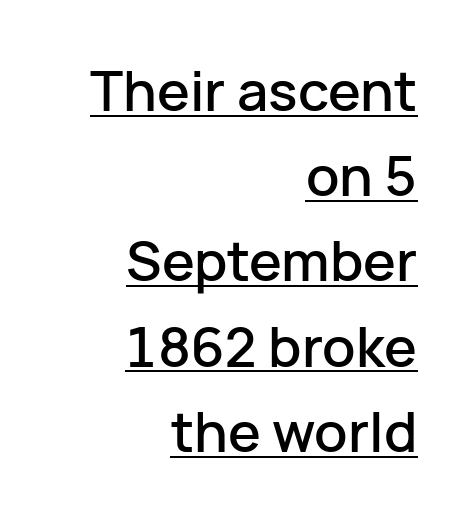
Are there feet on the stems? There aren't — it's a sans. Vertical spacing — default. The lettering is marked with a stroke running underneath it. Think of a printed novel: that variable character pitch is what you see here.
